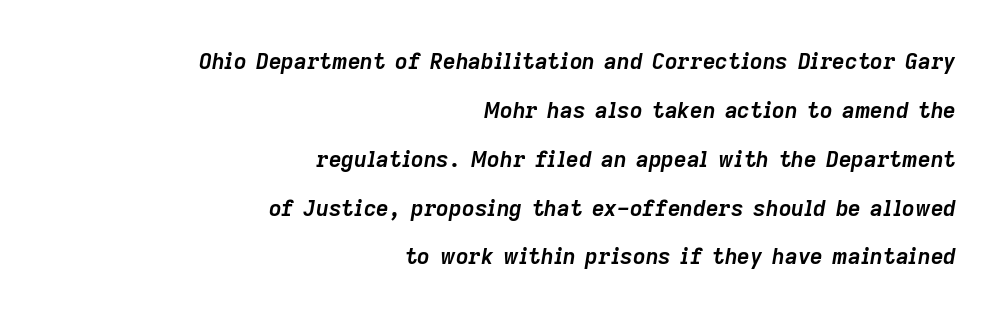
Q: Is the text bold? A: Yes.
Q: Is the text italic (slanted)? A: Yes, it leans right by about 9 degrees.
Q: Is the text underlined? A: No.
Q: How is the paragraph aligned? A: Right-aligned.
Q: Is the spacing between letters normal or unusually wide? A: Normal.
Q: Is the spacing between lines tight, normal or loose? A: Loose.
